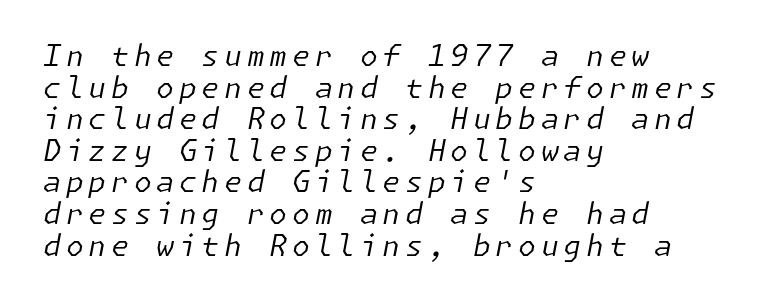
{"italic": "yes", "lean": "right", "slant_degrees": 11, "bold": "no", "weight": "regular", "width": "normal", "stroke_contrast": "low", "x_height": "medium", "underline": "no", "align": "left", "line_spacing": "tight", "line_spacing_ratio": 1.09, "glyph_px": 29}
